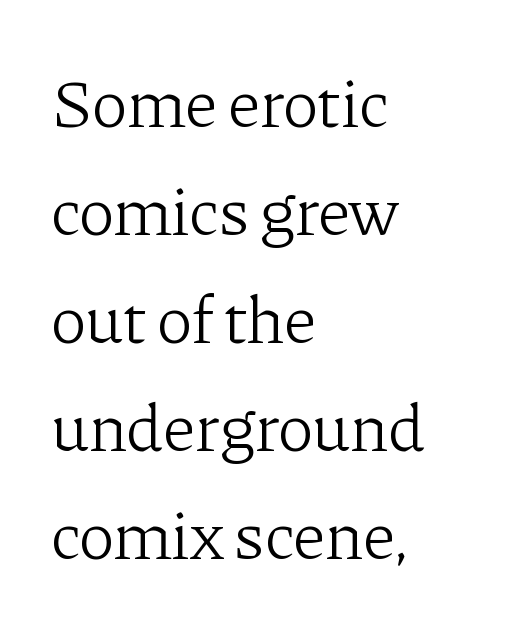
Nope, not italic — everything's standing straight. Quick note: underline off. Font category for this specimen: serif. Students, observe: this is what conventionally led text looks like. No extra tracking has been applied to these lines. Looks like regular typesetting: each glyph gets only the width it needs.
